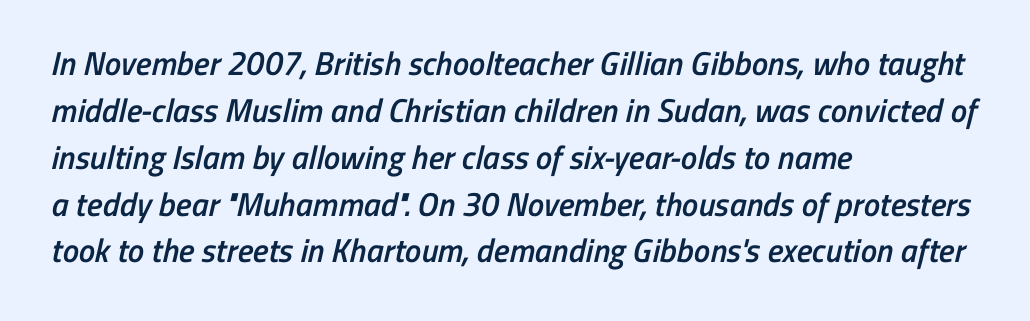
Q: Is the text bold? A: Semi-bold.
Q: Is the typeface a serif or a sans-serif typeface? A: Sans-serif.
Q: Is the text underlined? A: No.
Q: How is the paragraph aligned? A: Left-aligned.
Q: Is the spacing between letters normal or unusually wide? A: Normal.
Q: Is the spacing between lines tight, normal or loose? A: Normal.
Q: Width (condensed, normal, or wide)? A: Condensed.
Q: Stroke contrast? A: Low.
Q: x-height? A: Medium.
Q: Monospaced? A: No.
